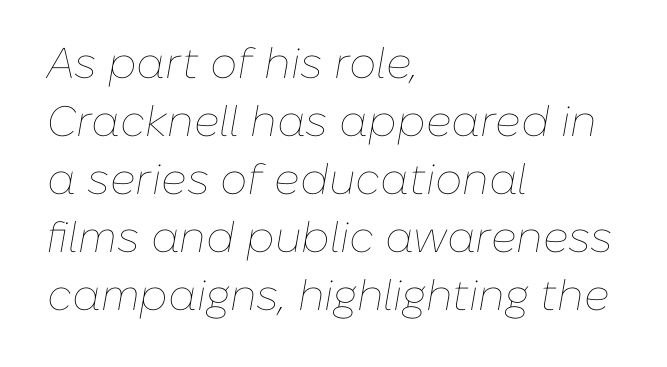
{"italic": "yes", "lean": "right", "slant_degrees": 10, "bold": "no", "weight": "thin", "width": "normal", "stroke_contrast": "low", "x_height": "medium", "monospaced": "no", "underline": "no", "align": "left", "line_spacing": "normal", "line_spacing_ratio": 1.35, "letter_spacing": "normal", "letter_spacing_em": 0.0, "glyph_px": 43}
